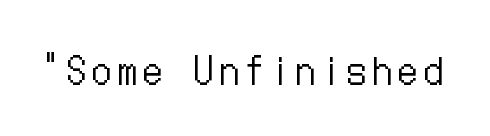
The image shows 37 px regular-weight, condensed type, upright; set not underlined; low stroke contrast and a medium x-height.
